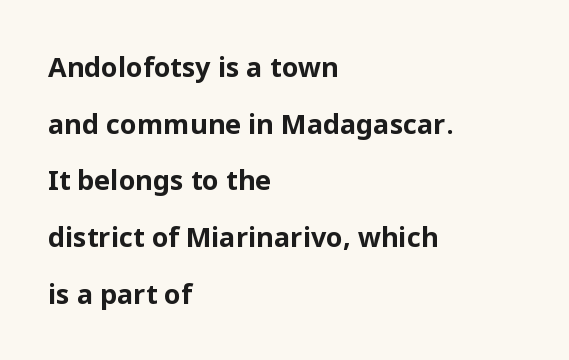
Q: Is the text bold? A: Yes.
Q: Is the text italic (slanted)? A: No, it is upright.
Q: Is the text underlined? A: No.
Q: How is the paragraph aligned? A: Left-aligned.
Q: Is the spacing between letters normal or unusually wide? A: Normal.
Q: Is the spacing between lines tight, normal or loose? A: Loose.
